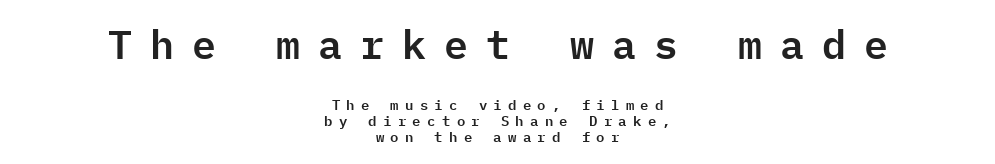
The image shows 40 px sans-serif type, upright, monospaced; set centered, tight line spacing (1.13x), unusually wide letter spacing (+0.45 em), not underlined; the first (top) block is 2.86x larger; low stroke contrast and a medium x-height.
